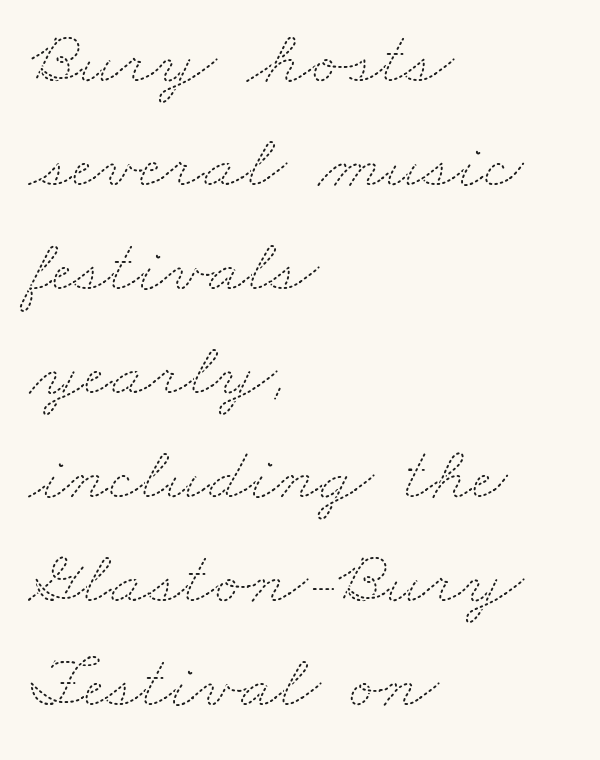
Q: Is the text bold? A: No.
Q: Is the text underlined? A: No.
Q: How is the paragraph aligned? A: Left-aligned.
Q: Is the spacing between letters normal or unusually wide? A: Normal.
Q: Is the spacing between lines tight, normal or loose? A: Normal.
Q: Width (condensed, normal, or wide)? A: Wide.
Q: Stroke contrast? A: Medium.
Q: x-height? A: Small.
Q: Monospaced? A: No.
